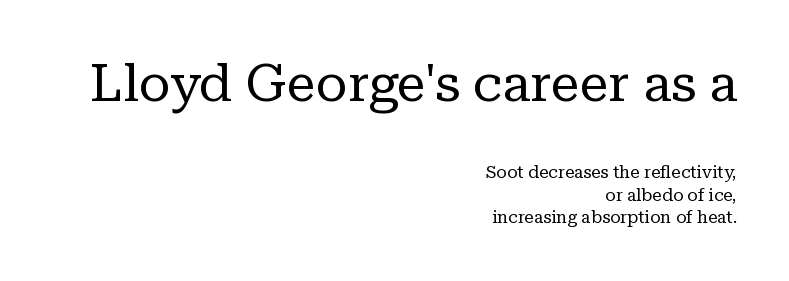
Posture: upright roman. The type family on display is of the serif kind. A typesetter would call this proportional, since set widths differ per character. Vertical spacing — default. This rendering leaves character spacing at its baseline value. Lines of text with bare space underneath.
